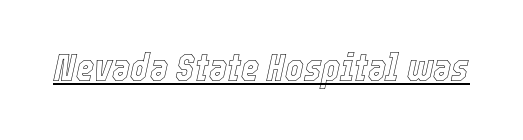
Emphasis is given by a line drawn under the lettering. This sample has the flowing, uneven cadence of proportional lettering. Default kerning and tracking; the words read as compact shapes. The passage shown leans; its letterforms are oblique.
